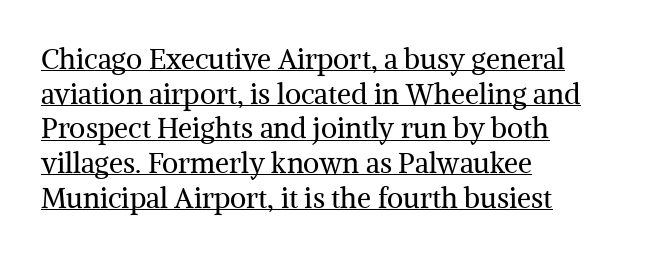
The image shows 28 px regular-weight serif type, upright; set left-aligned, line spacing 1.24x, normal letter spacing, underlined; medium stroke contrast and a medium x-height.
